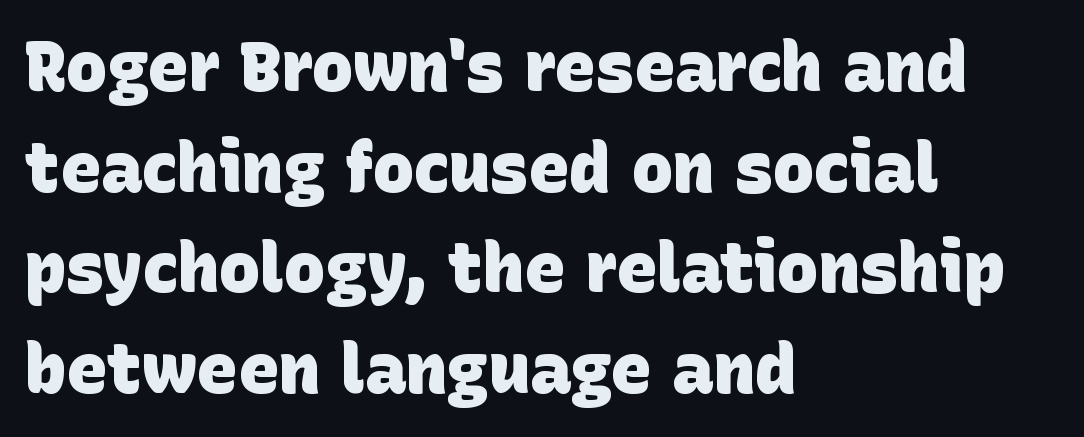
Plenty of ink on the page — the face is bold. Compared with typical paragraphs, the rows here are spaced about the same. Looks like regular typesetting: each glyph gets only the width it needs. Each line starts at the same left margin while the right side varies. Here the glyphs are tracked normally, forming tight word shapes. Regarding serifs, this sample does without them.
